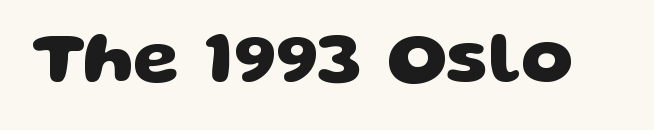
The image shows 74 px heavy, wide sans-serif type; set normal letter spacing, not underlined; low stroke contrast and a large x-height.
